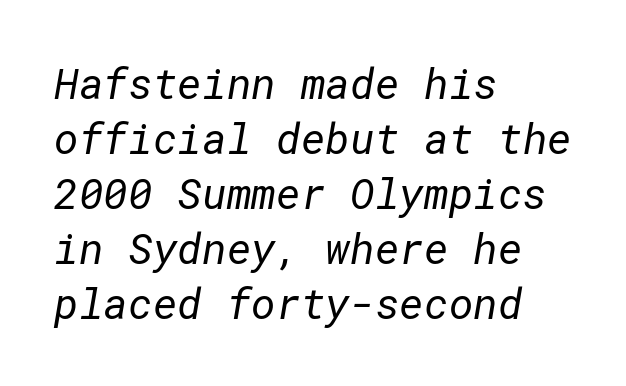
Q: Is the text bold? A: No.
Q: Is the typeface a serif or a sans-serif typeface? A: Sans-serif.
Q: Is the text underlined? A: No.
Q: How is the paragraph aligned? A: Left-aligned.
Q: Is the spacing between letters normal or unusually wide? A: Normal.
Q: Is the spacing between lines tight, normal or loose? A: Normal.
Q: Width (condensed, normal, or wide)? A: Normal.
Q: Stroke contrast? A: Low.
Q: x-height? A: Medium.
